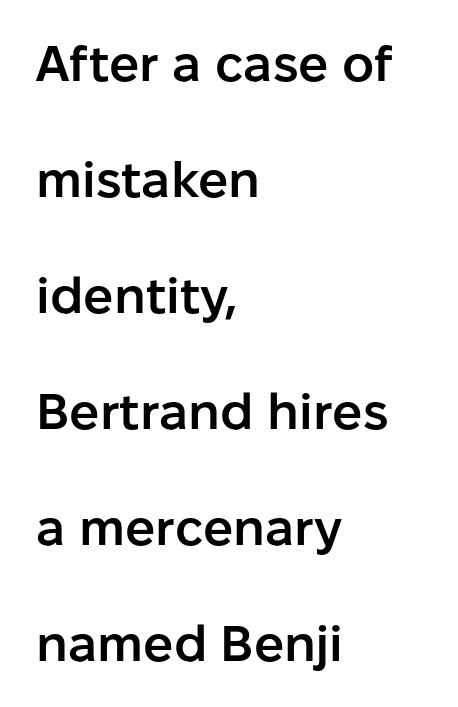
The image shows 50 px semibold sans-serif type, upright; set left-aligned, loose line spacing (2.32x), normal letter spacing, not underlined; low stroke contrast and a medium x-height.
